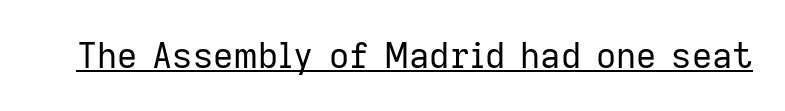
{"serif": "no", "italic": "no", "bold": "no", "weight": "regular", "width": "normal", "stroke_contrast": "low", "x_height": "medium", "monospaced": "no", "underline": "yes", "letter_spacing": "normal", "letter_spacing_em": 0.0, "glyph_px": 35}
